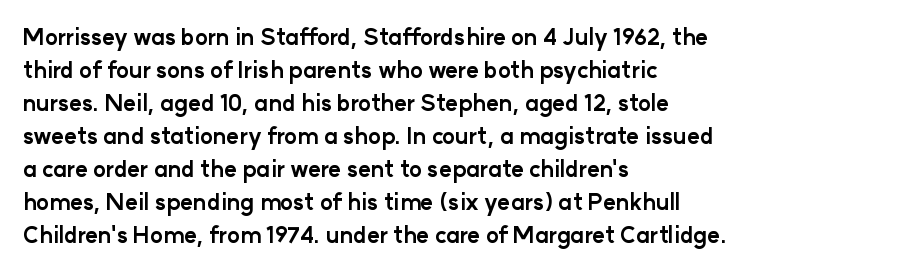
{"italic": "no", "bold": "yes", "underline": "no", "align": "left", "line_spacing": "normal", "line_spacing_ratio": 1.5, "letter_spacing": "normal", "letter_spacing_em": 0.0, "glyph_px": 22}
